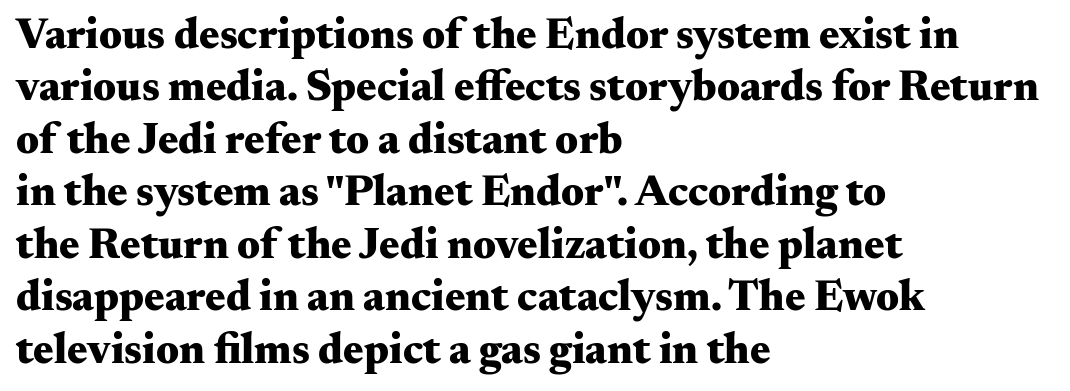
{"serif": "yes", "italic": "no", "bold": "yes", "weight": "heavy", "width": "wide", "stroke_contrast": "medium", "x_height": "small", "monospaced": "no", "underline": "no", "align": "left", "line_spacing_ratio": 1.22, "letter_spacing": "normal", "letter_spacing_em": 0.0, "glyph_px": 43}
